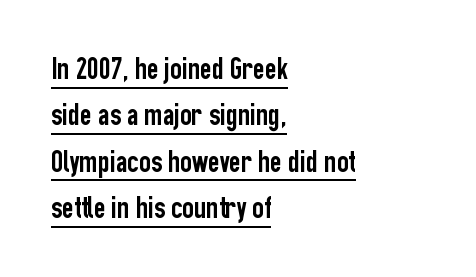
The image shows 32 px condensed sans-serif type, upright; set left-aligned, normal line spacing (1.45x), normal letter spacing, underlined; low stroke contrast and a medium x-height.
